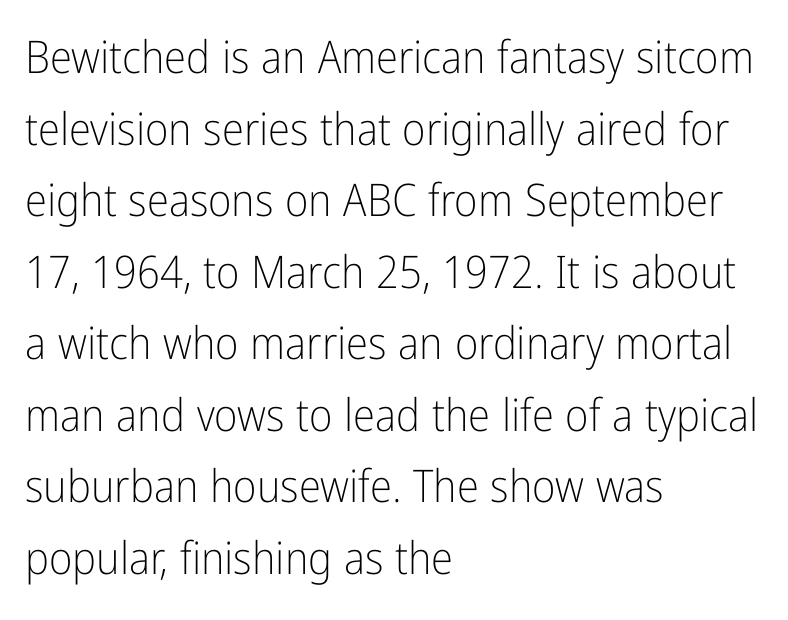
The image shows 45 px light, condensed sans-serif type, upright; set left-aligned, normal line spacing (1.59x), normal letter spacing, not underlined; low stroke contrast and a medium x-height.
